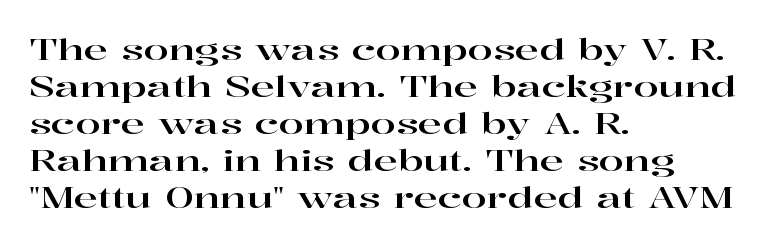
The image shows 29 px wide serif type, upright; set left-aligned, normal line spacing (1.28x), normal letter spacing, not underlined; high stroke contrast and a medium x-height.
